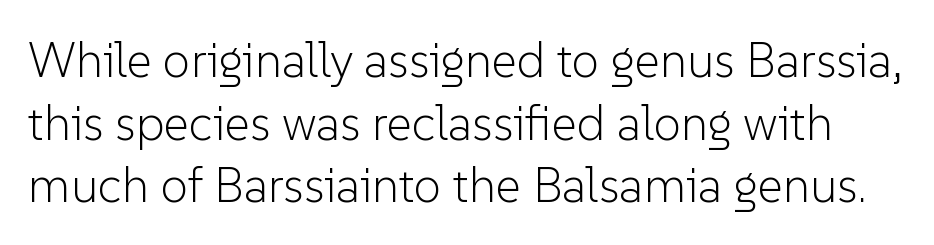
Q: Is the text bold? A: No.
Q: Is the text italic (slanted)? A: No, it is upright.
Q: Is the typeface a serif or a sans-serif typeface? A: Sans-serif.
Q: Is the text underlined? A: No.
Q: Is the spacing between letters normal or unusually wide? A: Normal.
Q: Is the spacing between lines tight, normal or loose? A: Normal.
Q: Width (condensed, normal, or wide)? A: Normal.
Q: Stroke contrast? A: Low.
Q: x-height? A: Medium.
Q: Monospaced? A: No.
